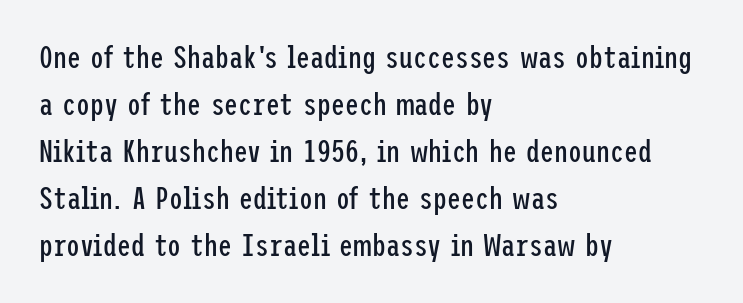
The image shows 31 px regular-weight, condensed sans-serif type, upright; set left-aligned, normal line spacing (1.52x), normal letter spacing, not underlined; low stroke contrast and a medium x-height.
